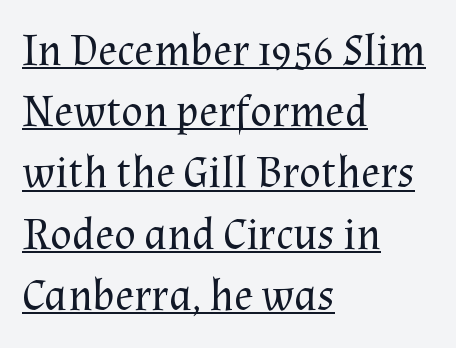
The image shows 45 px regular-weight type, upright; set left-aligned, normal line spacing (1.36x), normal letter spacing, underlined; medium stroke contrast and a medium x-height.
